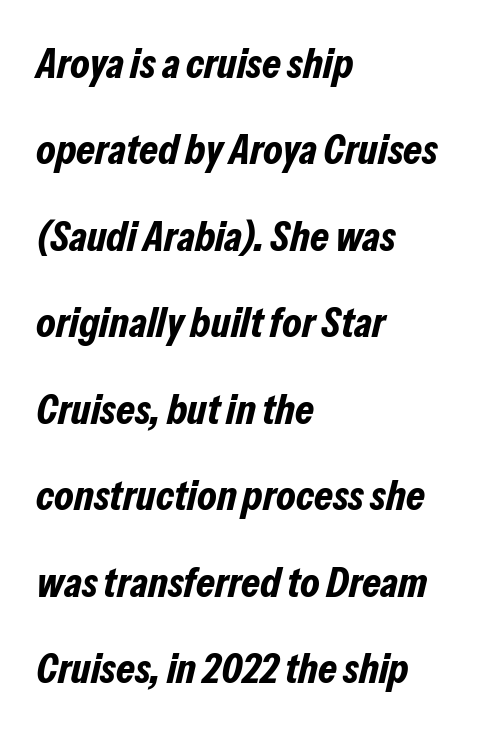
Q: Is the text bold? A: Yes.
Q: Is the text italic (slanted)? A: Yes, it leans right by about 13 degrees.
Q: Is the text underlined? A: No.
Q: How is the paragraph aligned? A: Left-aligned.
Q: Is the spacing between letters normal or unusually wide? A: Normal.
Q: Is the spacing between lines tight, normal or loose? A: Loose.
Q: Width (condensed, normal, or wide)? A: Condensed.
Q: Stroke contrast? A: Low.
Q: x-height? A: Medium.
Q: Monospaced? A: No.
